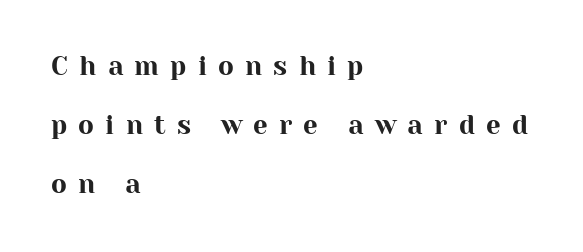
The image shows 26 px text type, upright; set left-aligned, loose line spacing (2.27x), unusually wide letter spacing (+0.43 em), not underlined.
